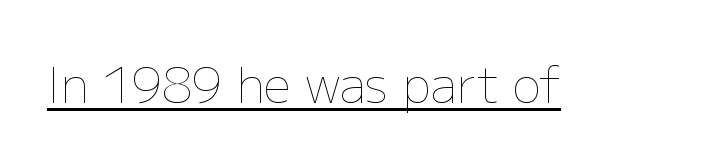
The image shows 48 px thin type, upright; set normal letter spacing, underlined; low stroke contrast and a medium x-height.
